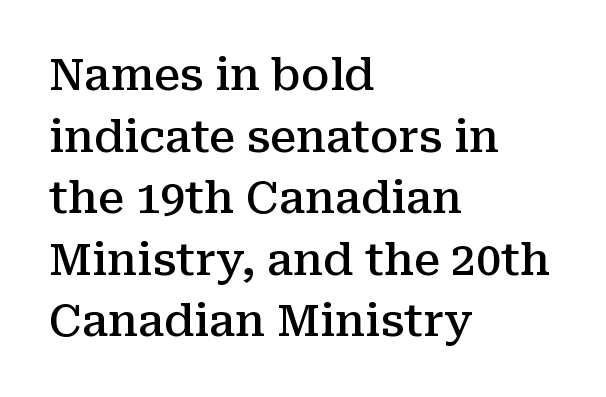
The glyphs in this specimen are seriffed. Nothing unusual about the tracking: characters are spaced as the font intends. Short and long lines alike share a common starting point at left. Vertical strokes here are truly vertical. Only glyphs here, with clear space below each row. Heft: intermediate — a semibold.
